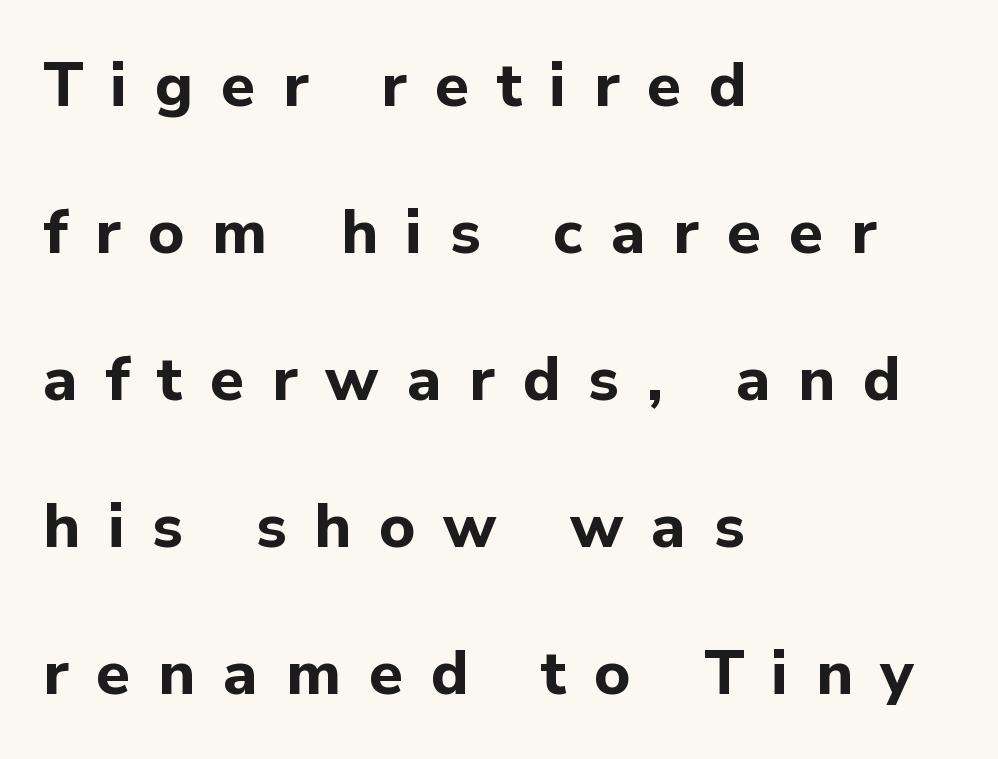
Bare-footed words on every line. Is there any slant? The stems are plumb. Serifs: no, the terminals of the letterforms are clean. Horizontal alignment here is leftward, the default for most running prose.
